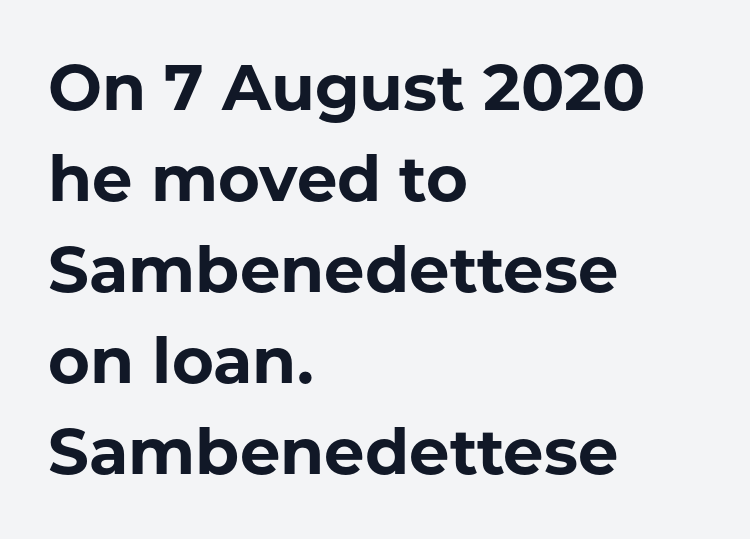
{"serif": "no", "italic": "no", "bold": "yes", "weight": "bold", "width": "normal", "stroke_contrast": "low", "x_height": "medium", "monospaced": "no", "underline": "no", "align": "left", "line_spacing": "normal", "line_spacing_ratio": 1.42, "letter_spacing": "normal", "letter_spacing_em": 0.0, "glyph_px": 64}
